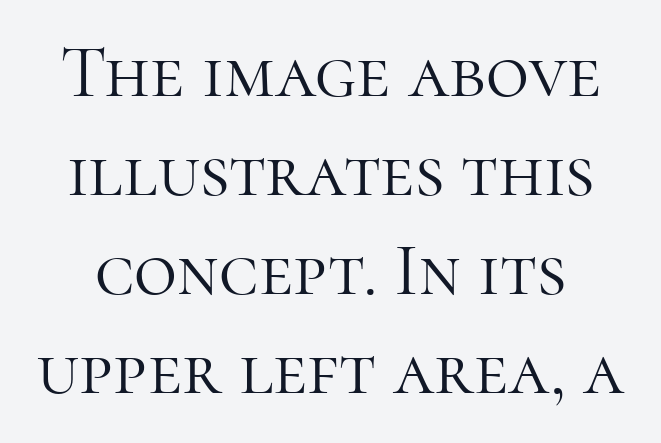
The image shows 74 px light serif type, upright; set normal line spacing (1.34x), normal letter spacing, not underlined; high stroke contrast and a medium x-height.
